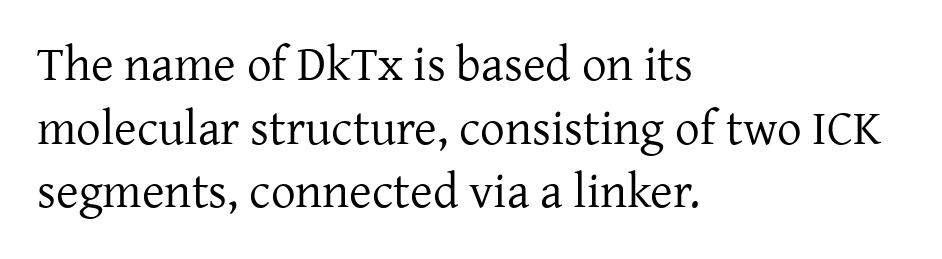
The image shows 49 px regular-weight serif type, upright; set left-aligned, normal line spacing (1.3x), normal letter spacing, not underlined; low stroke contrast and a medium x-height.
